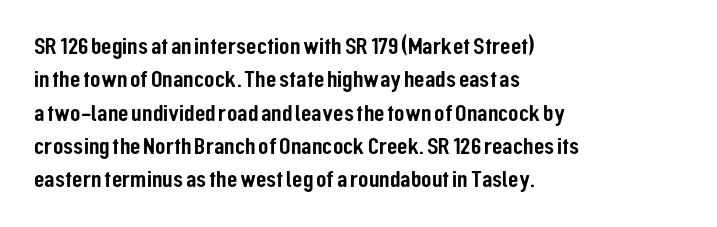
Style check: upright. Bare-footed words on every line. The passage shown has conventional tracking throughout. If you measured baseline to baseline, you'd find a middling distance. A student would call this left alignment; a typographer would say flush left, rag right.
